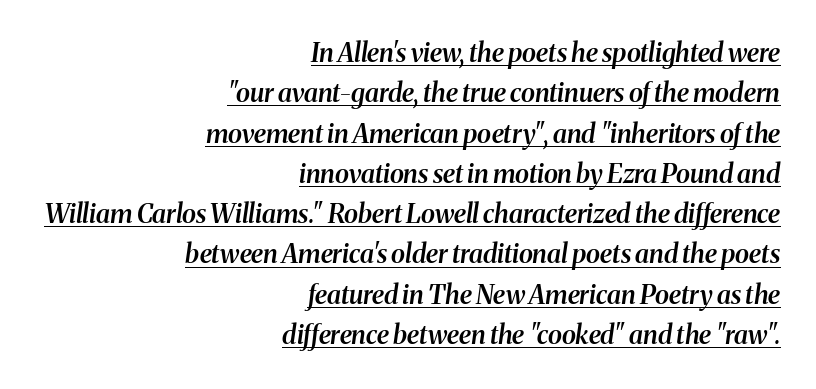
The image shows 26 px text type, italic (leaning right); set right-aligned, normal line spacing (1.55x), normal letter spacing, underlined.
